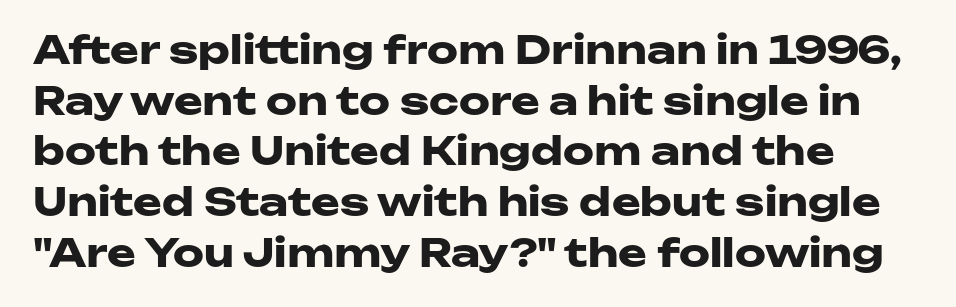
The image shows 39 px heavy, wide sans-serif type, upright; set normal line spacing (1.3x), normal letter spacing, not underlined; low stroke contrast and a medium x-height.
